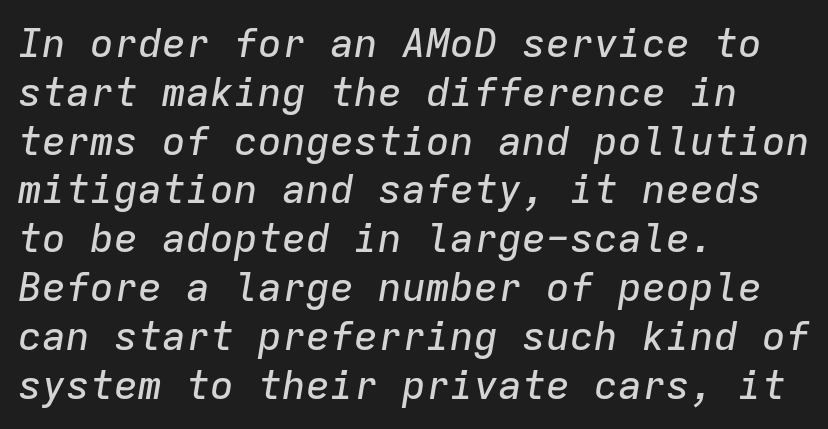
These lines stack with their left ends in a neat column. The words here are not underlined. A typesetter would call this zero additional tracking. The rendering applies a slant to the glyphs. Is this a fixed-width face? Yes — each glyph sits in an identical cell.
